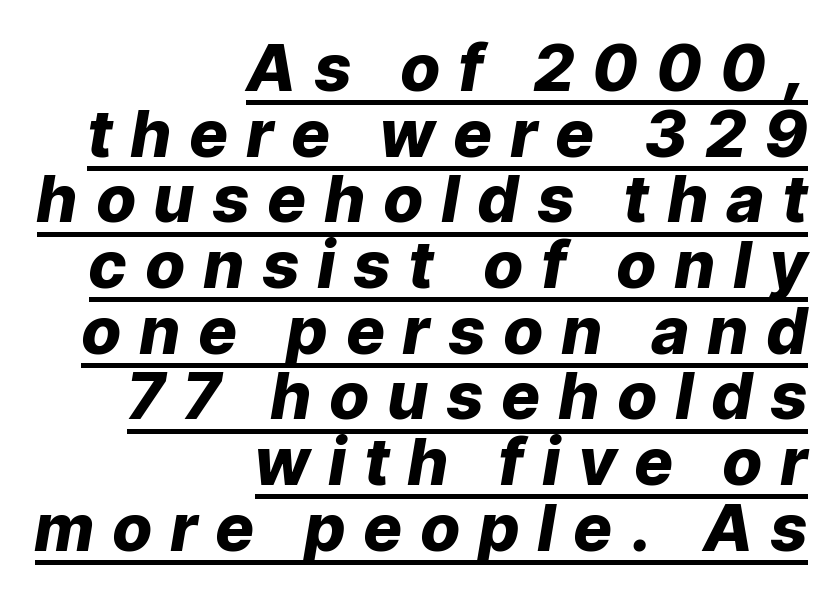
Alignment: flush right. I'd describe the lettering as bold — thick and assertive. Tracking here is generous; glyphs stand well apart from one another. The specimen includes a rule beneath the text block's lines. The passage shown leans; its letterforms are oblique. Note the varied advance widths — an 'i' is clearly narrower than an 'm'.
